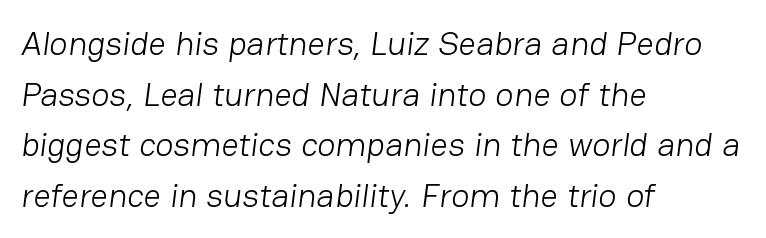
The image shows 34 px light sans-serif type; set left-aligned, normal line spacing (1.49x), normal letter spacing, not underlined; low stroke contrast and a medium x-height.
